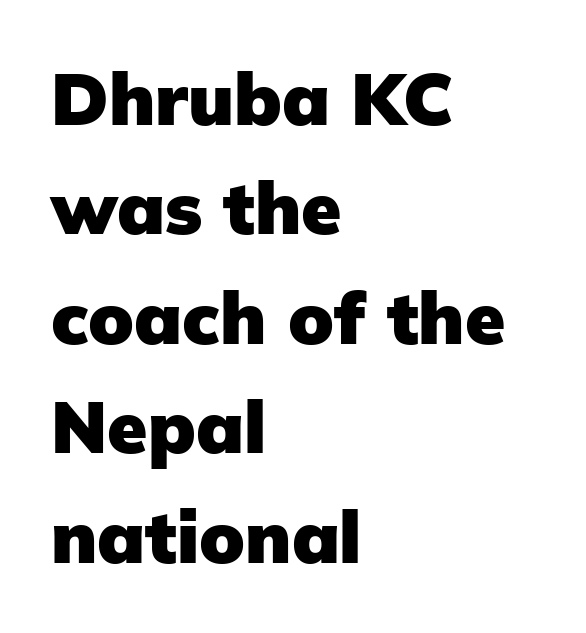
{"serif": "no", "italic": "no", "bold": "yes", "weight": "heavy", "width": "normal", "stroke_contrast": "low", "x_height": "medium", "monospaced": "no", "underline": "no", "align": "left", "line_spacing": "normal", "line_spacing_ratio": 1.5, "letter_spacing": "normal", "letter_spacing_em": 0.0, "glyph_px": 73}
